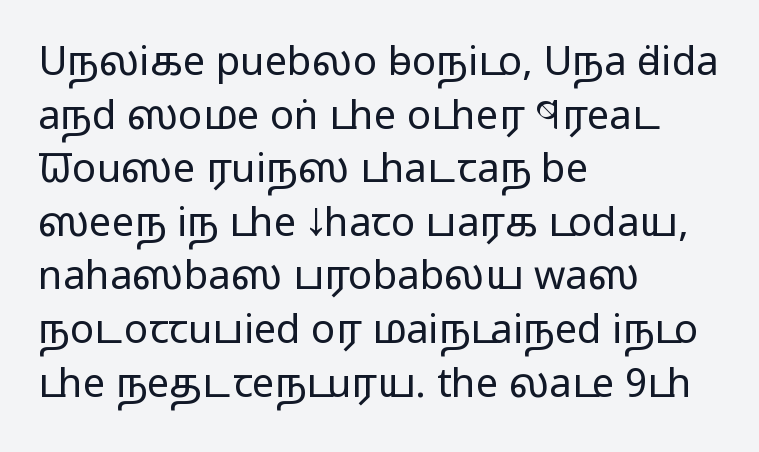
{"serif": "no", "italic": "no", "bold": "no", "weight": "regular", "width": "wide", "stroke_contrast": "low", "x_height": "medium", "monospaced": "no", "underline": "no", "align": "left", "line_spacing": "normal", "line_spacing_ratio": 1.34, "letter_spacing": "normal", "letter_spacing_em": 0.0, "glyph_px": 40}
